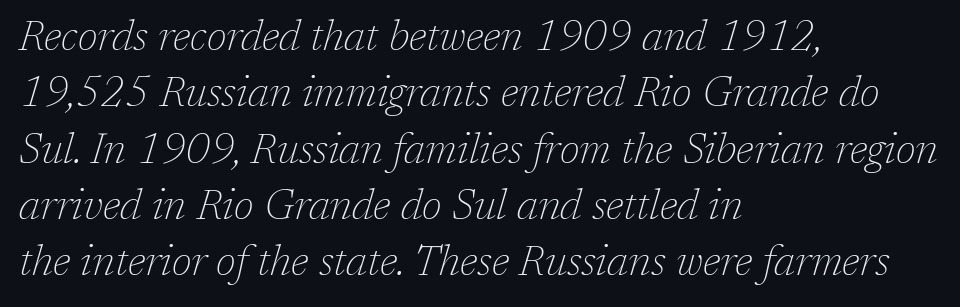
The image shows 42 px thin serif type, italic (leaning right); set left-aligned, normal line spacing (1.34x), normal letter spacing, not underlined; low stroke contrast and a medium x-height.
